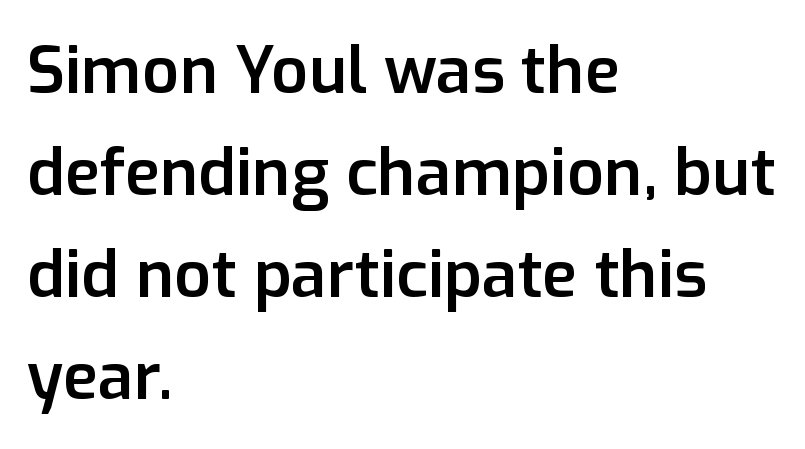
{"serif": "no", "italic": "no", "bold": "semi", "weight": "semibold", "width": "normal", "stroke_contrast": "low", "x_height": "medium", "monospaced": "no", "underline": "no", "align": "left", "line_spacing": "normal", "line_spacing_ratio": 1.57, "letter_spacing": "normal", "letter_spacing_em": 0.0, "glyph_px": 65}
